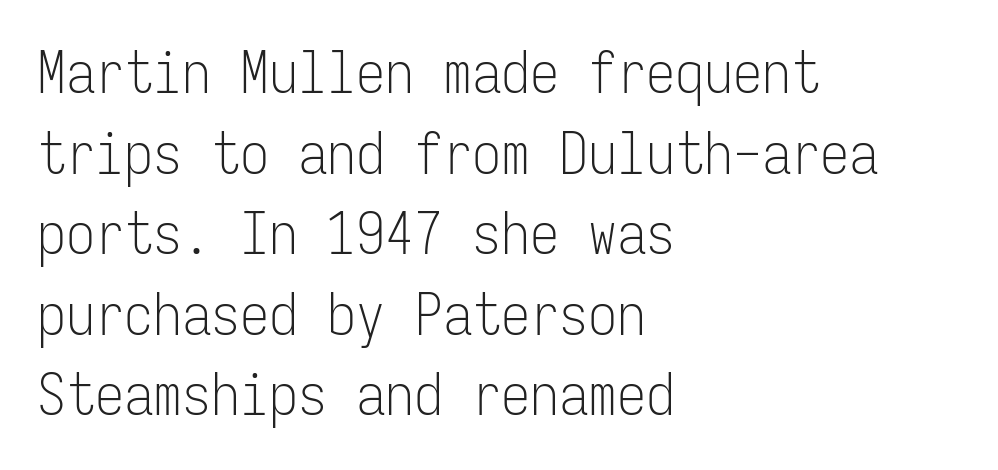
Q: Is the text bold? A: No.
Q: Is the text italic (slanted)? A: No, it is upright.
Q: Is the typeface a serif or a sans-serif typeface? A: Sans-serif.
Q: Is the text underlined? A: No.
Q: How is the paragraph aligned? A: Left-aligned.
Q: Is the spacing between letters normal or unusually wide? A: Normal.
Q: Is the spacing between lines tight, normal or loose? A: Normal.
Q: Width (condensed, normal, or wide)? A: Condensed.
Q: Stroke contrast? A: Low.
Q: x-height? A: Medium.
Q: Monospaced? A: Yes.
